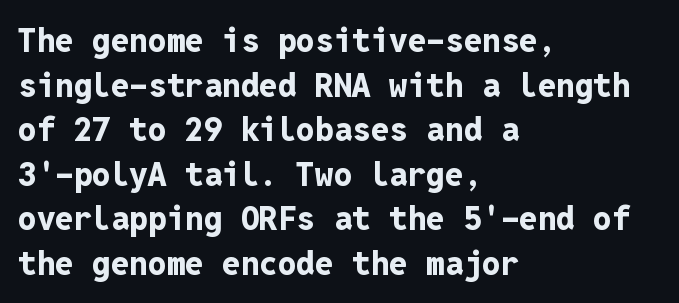
Posture: straight, roman, zero tilt. These lines are rendered in a fixed-pitch font. Between one letter and the next there's only the usual sliver of space. You'd pick this weight for a headline — it's a proper bold. Layout note: lines flush left.
